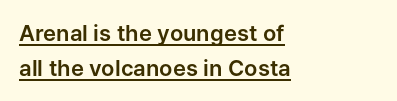
The image shows 22 px text type, upright; set left-aligned, normal line spacing (1.58x), normal letter spacing, underlined.
